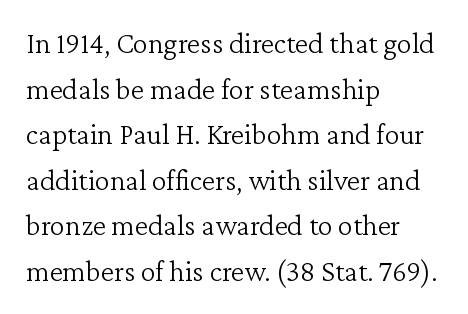
Anything drawn beneath the words? Only blank space. This sample keeps an unexceptional amount of space between lines. Tracking here is standard; glyphs follow each other at the usual distance. Typographically, this falls in the serif category. Think of a printed novel: that variable character pitch is what you see here. In CSS terms this would be text-align: left.
